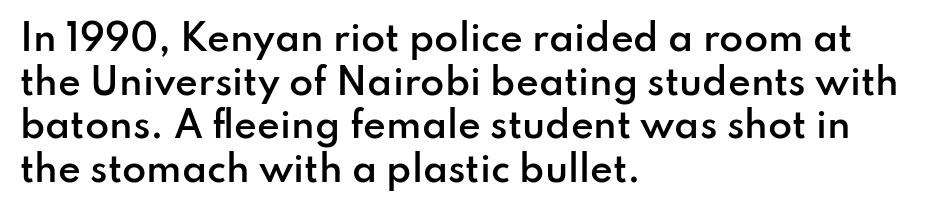
Q: Is the text bold? A: Semi-bold.
Q: Is the text italic (slanted)? A: No, it is upright.
Q: Is the typeface a serif or a sans-serif typeface? A: Sans-serif.
Q: Is the text underlined? A: No.
Q: How is the paragraph aligned? A: Left-aligned.
Q: Is the spacing between letters normal or unusually wide? A: Normal.
Q: Is the spacing between lines tight, normal or loose? A: Normal.
Q: Width (condensed, normal, or wide)? A: Normal.
Q: Stroke contrast? A: Low.
Q: x-height? A: Small.
Q: Monospaced? A: No.
